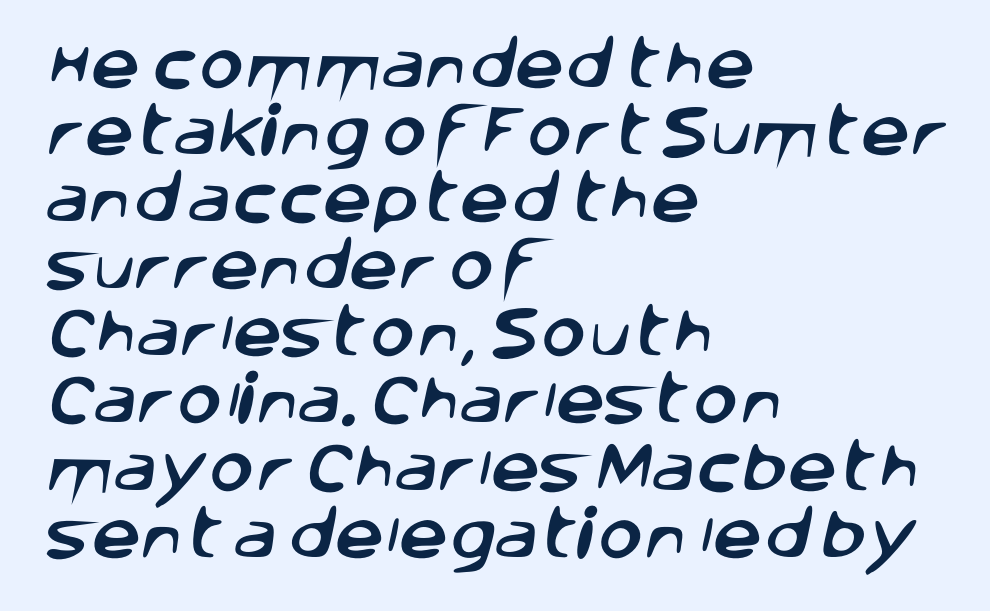
{"serif": "no", "width": "normal", "stroke_contrast": "low", "x_height": "large", "monospaced": "no", "underline": "no", "align": "left", "line_spacing_ratio": 1.22, "letter_spacing": "normal", "letter_spacing_em": 0.0, "glyph_px": 55}
